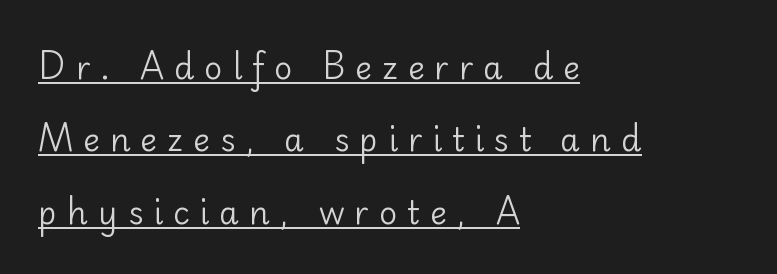
Q: Is the text bold? A: No.
Q: Is the text italic (slanted)? A: No, it is upright.
Q: Is the typeface a serif or a sans-serif typeface? A: Sans-serif.
Q: Is the text underlined? A: Yes.
Q: How is the paragraph aligned? A: Left-aligned.
Q: Is the spacing between letters normal or unusually wide? A: Unusually wide.
Q: Is the spacing between lines tight, normal or loose? A: Loose.
Q: Width (condensed, normal, or wide)? A: Normal.
Q: Stroke contrast? A: Low.
Q: x-height? A: Small.
Q: Monospaced? A: No.
